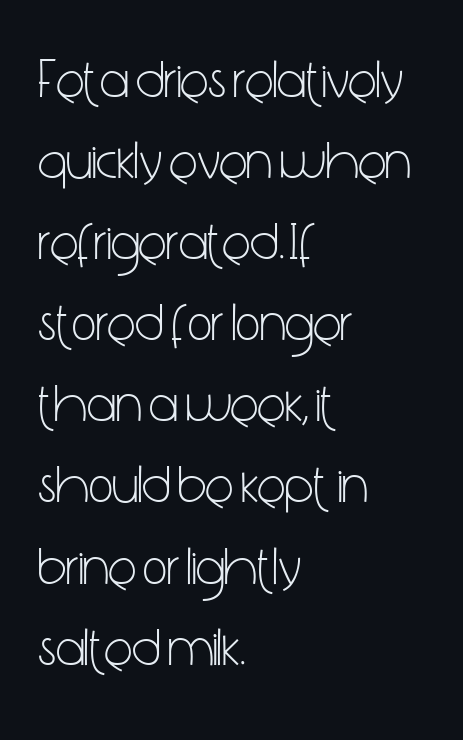
Weight: not bold — regular or lighter. This is sans-serif lettering, the kind often seen on screens and signage. Ascenders rise straight up at ninety degrees. This sample has the flowing, uneven cadence of proportional lettering. Underlining? Definitely not there.
